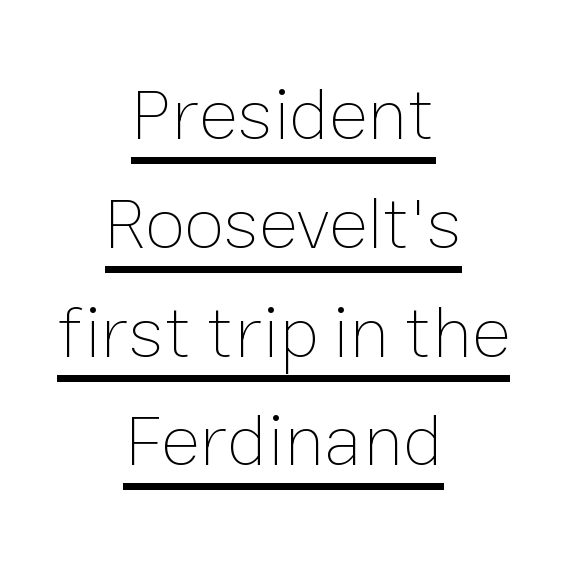
Q: Is the text bold? A: No.
Q: Is the text italic (slanted)? A: No, it is upright.
Q: Is the text underlined? A: Yes.
Q: How is the paragraph aligned? A: Centered.
Q: Is the spacing between letters normal or unusually wide? A: Normal.
Q: Is the spacing between lines tight, normal or loose? A: Normal.
Q: Width (condensed, normal, or wide)? A: Normal.
Q: Stroke contrast? A: Low.
Q: x-height? A: Medium.
Q: Monospaced? A: No.
